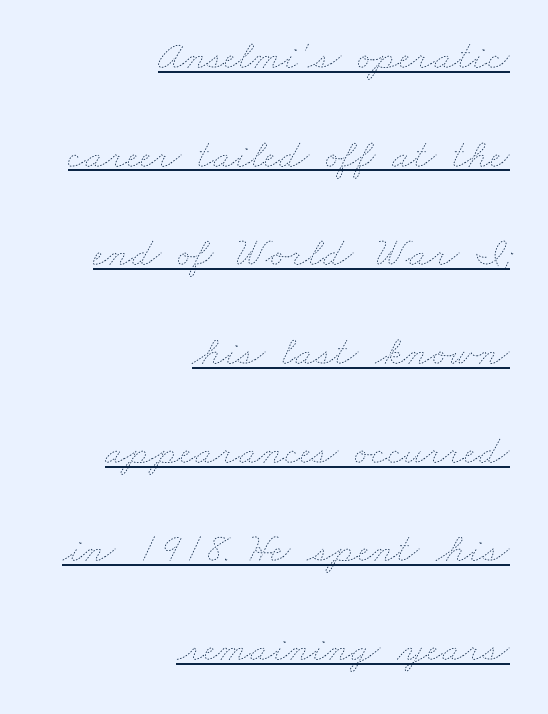
The image shows 42 px thin, wide type; set right-aligned, loose line spacing (2.35x), normal letter spacing, underlined; low stroke contrast and a small x-height.
